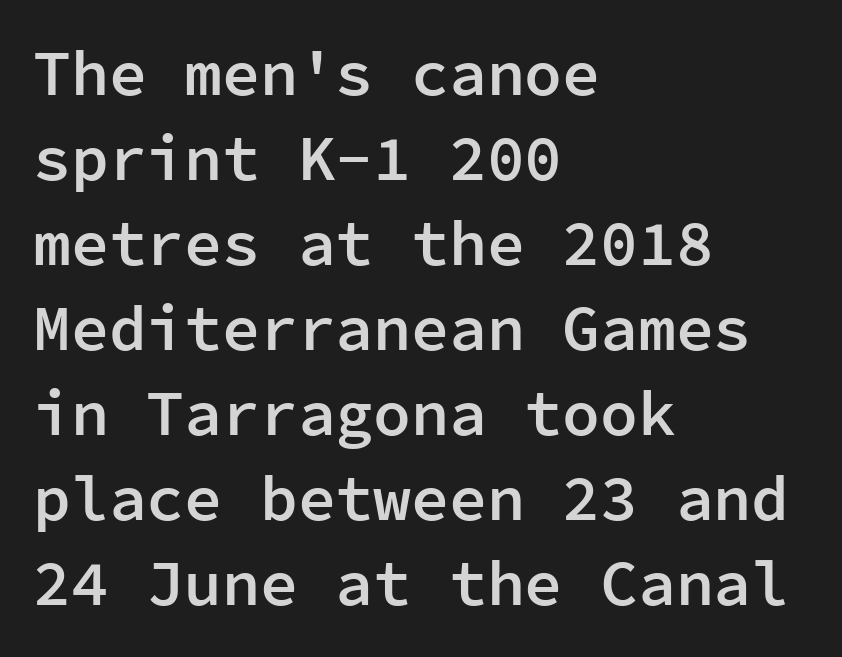
{"serif": "no", "italic": "no", "bold": "semi", "weight": "semibold", "width": "normal", "stroke_contrast": "low", "x_height": "medium", "monospaced": "yes", "underline": "no", "align": "left", "line_spacing": "normal", "line_spacing_ratio": 1.35, "letter_spacing": "normal", "letter_spacing_em": 0.0, "glyph_px": 63}
